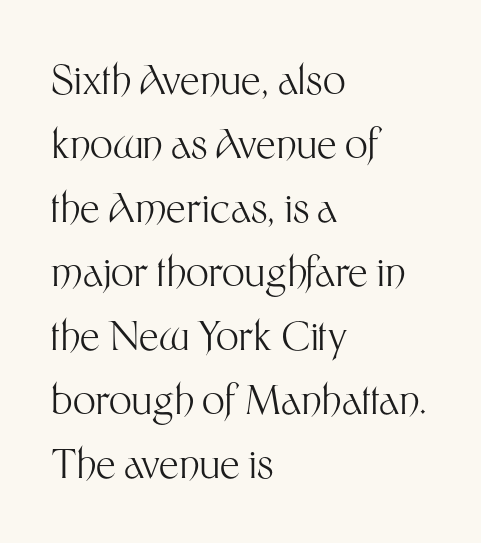
Letter spacing: default. Spacing verdict: proportional, widths tailored to each character. Students, observe: this is what conventionally led text looks like. No word sits above an underline.
